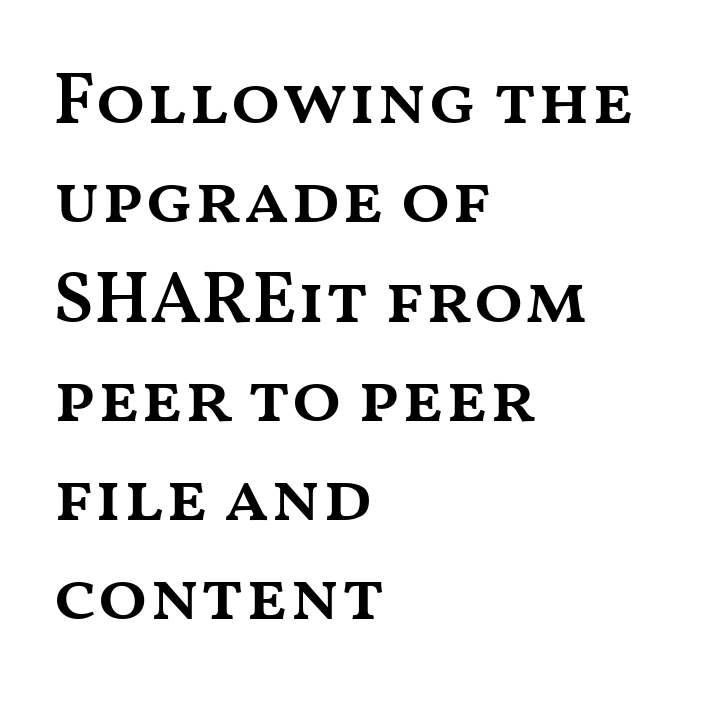
These lines keep a tight, regular rhythm from letter to letter. Notice how descenders clear the ascenders below comfortably — that's standard leading. Does the weight exceed regular? Yes, but only to semibold. The lines in this sample share a left origin and differ only in where they stop.
